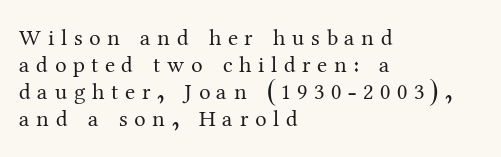
The image shows 23 px text type, upright; set left-aligned, line spacing 1.17x, unusually wide letter spacing (+0.29 em), not underlined.
